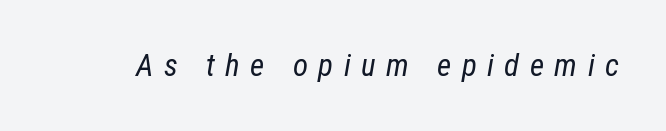
The image shows 31 px regular-weight, condensed type, italic (leaning right); set unusually wide letter spacing (+0.34 em), not underlined; low stroke contrast and a medium x-height.
